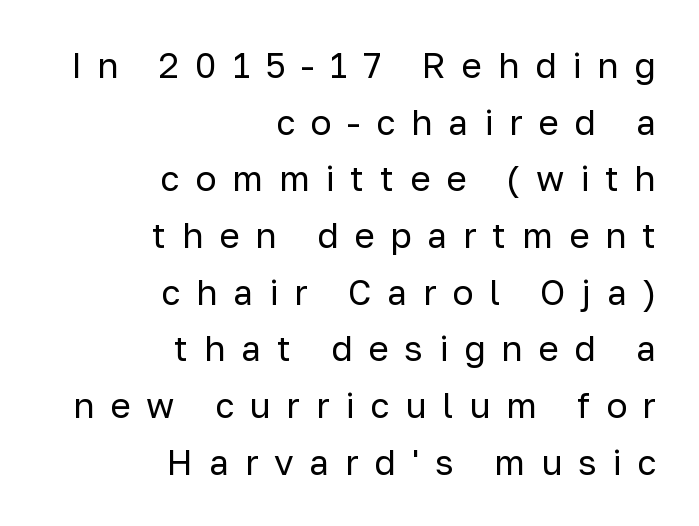
The image shows 35 px regular-weight sans-serif type, upright; set right-aligned, normal line spacing (1.62x), unusually wide letter spacing (+0.45 em), not underlined; low stroke contrast and a medium x-height.
